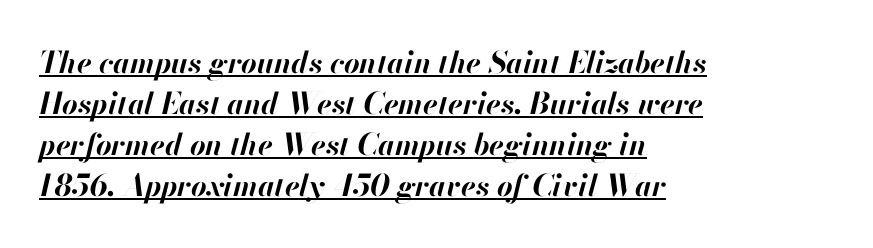
The rendering keeps characters at their native spacing. One-word summary of the alignment: left. Somebody hit Ctrl+U on this one — the words are underlined. Pretty heavy lettering here — definitely bold. Tall strokes in this sample are angled rather than plumb.
